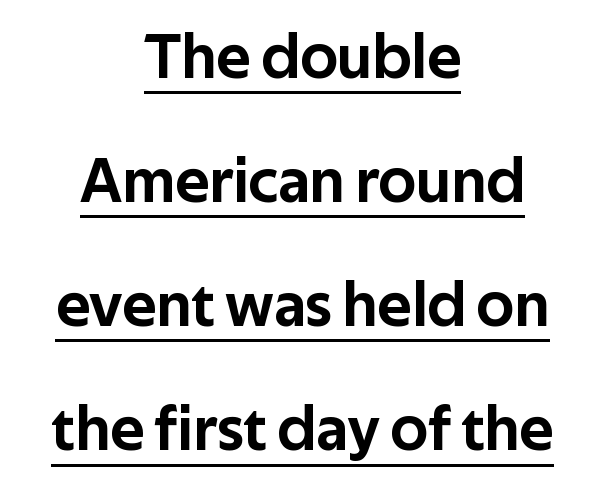
Q: Is the text italic (slanted)? A: No, it is upright.
Q: Is the typeface a serif or a sans-serif typeface? A: Sans-serif.
Q: Is the text underlined? A: Yes.
Q: How is the paragraph aligned? A: Centered.
Q: Is the spacing between letters normal or unusually wide? A: Normal.
Q: Is the spacing between lines tight, normal or loose? A: Loose.
Q: Width (condensed, normal, or wide)? A: Normal.
Q: Stroke contrast? A: Low.
Q: x-height? A: Medium.
Q: Monospaced? A: No.
